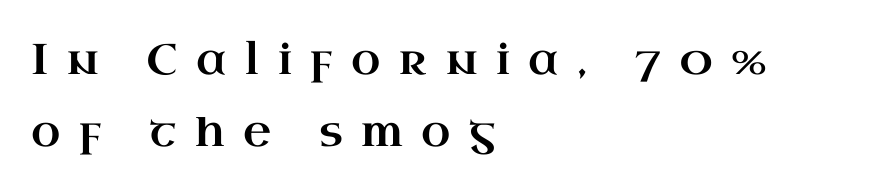
Q: Is the text italic (slanted)? A: No, it is upright.
Q: Is the typeface a serif or a sans-serif typeface? A: Serif.
Q: Is the text underlined? A: No.
Q: How is the paragraph aligned? A: Left-aligned.
Q: Is the spacing between letters normal or unusually wide? A: Unusually wide.
Q: Is the spacing between lines tight, normal or loose? A: Normal.
Q: Width (condensed, normal, or wide)? A: Wide.
Q: Stroke contrast? A: High.
Q: x-height? A: Small.
Q: Monospaced? A: No.
